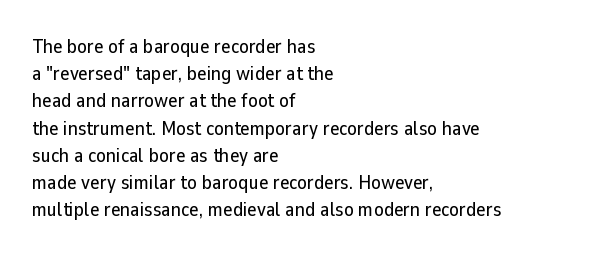
{"italic": "no", "underline": "no", "align": "left", "line_spacing": "normal", "line_spacing_ratio": 1.36, "letter_spacing": "normal", "letter_spacing_em": 0.0, "glyph_px": 20}
